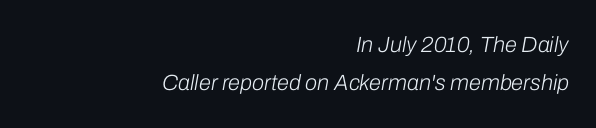
Q: Is the text bold? A: No.
Q: Is the text italic (slanted)? A: Yes, it leans right by about 10 degrees.
Q: Is the text underlined? A: No.
Q: How is the paragraph aligned? A: Right-aligned.
Q: Is the spacing between letters normal or unusually wide? A: Normal.
